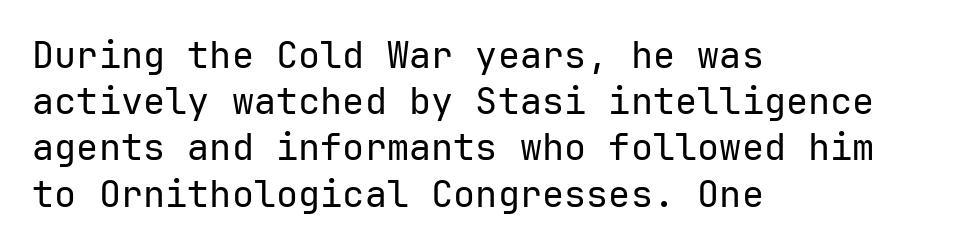
{"serif": "no", "italic": "no", "bold": "no", "weight": "regular", "width": "normal", "stroke_contrast": "low", "x_height": "medium", "underline": "no", "align": "left", "line_spacing": "normal", "line_spacing_ratio": 1.25, "letter_spacing": "normal", "letter_spacing_em": 0.0, "glyph_px": 37}
